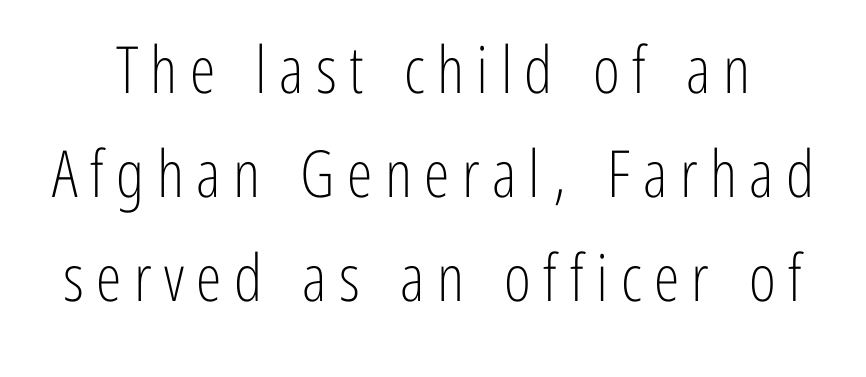
{"serif": "no", "italic": "no", "bold": "no", "weight": "light", "width": "condensed", "stroke_contrast": "low", "x_height": "medium", "monospaced": "no", "underline": "no", "line_spacing": "normal", "line_spacing_ratio": 1.6, "glyph_px": 65}
